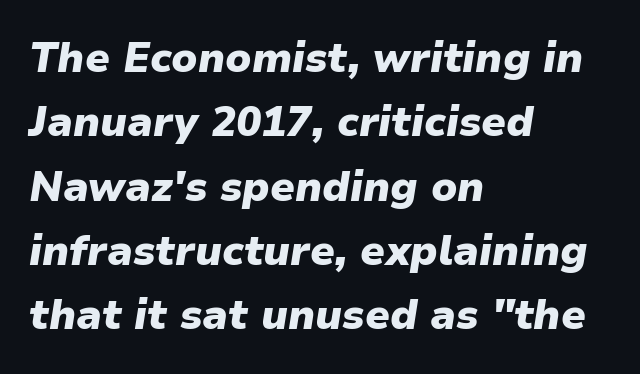
The image shows 42 px heavy type, italic (leaning right); set left-aligned, normal line spacing (1.53x), normal letter spacing, not underlined; low stroke contrast and a medium x-height.
